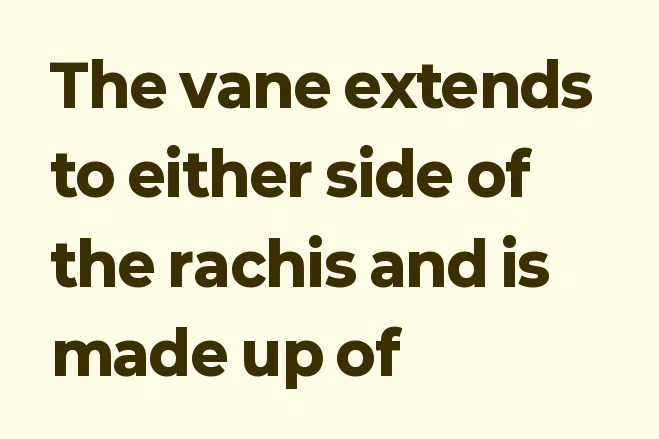
{"serif": "no", "italic": "no", "bold": "yes", "weight": "heavy", "width": "normal", "stroke_contrast": "low", "x_height": "medium", "monospaced": "no", "underline": "no", "align": "left", "line_spacing": "normal", "line_spacing_ratio": 1.54, "letter_spacing": "normal", "letter_spacing_em": 0.0, "glyph_px": 58}
